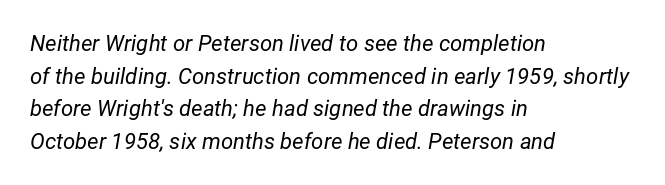
The image shows 22 px text type, italic (leaning right); set left-aligned, normal line spacing (1.48x), normal letter spacing, not underlined.
